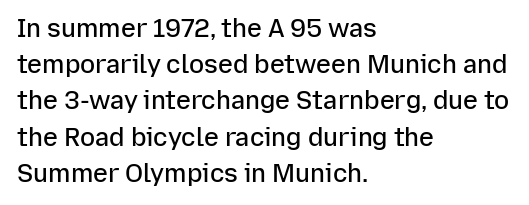
The image shows 25 px text type, upright; set left-aligned, normal line spacing (1.45x), normal letter spacing, not underlined.
